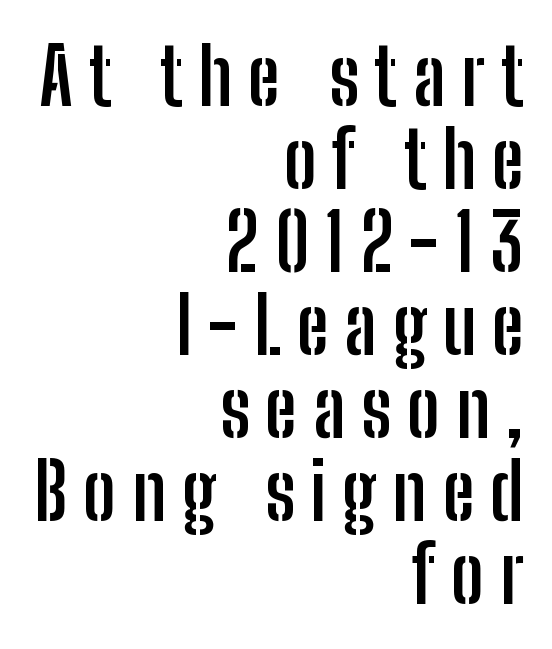
The glyphs are unaccompanied by any horizontal stroke below them. The passage shown is emphatically bold. Each letter keeps its own natural width here, so spacing adapts to shape. The paragraph has a hard right edge and a soft left edge. Baseline-to-baseline distance is barely more than the letter height. How are the letters spaced? Widely, with obvious added tracking.
